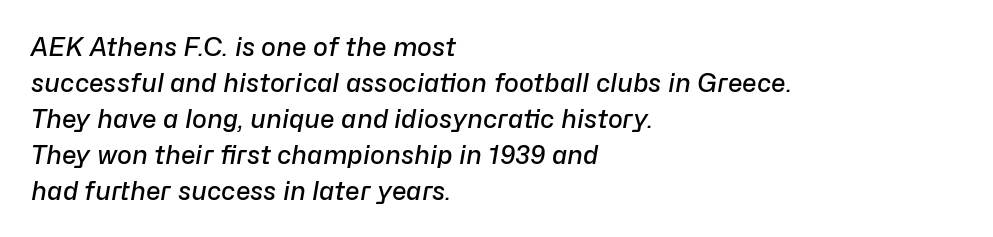
{"italic": "yes", "lean": "right", "slant_degrees": 10, "bold": "semi", "underline": "no", "align": "left", "line_spacing": "normal", "line_spacing_ratio": 1.44, "letter_spacing": "normal", "letter_spacing_em": 0.0, "glyph_px": 25}
